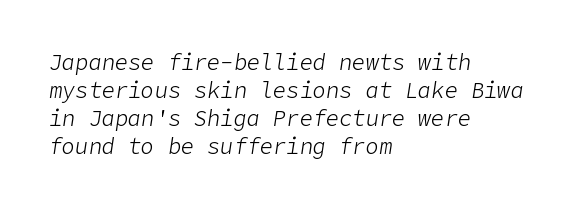
Q: Is the text bold? A: No.
Q: Is the text italic (slanted)? A: Yes, it leans right by about 9 degrees.
Q: Is the text underlined? A: No.
Q: How is the paragraph aligned? A: Left-aligned.
Q: Is the spacing between letters normal or unusually wide? A: Normal.
Q: Is the spacing between lines tight, normal or loose? A: Normal.
